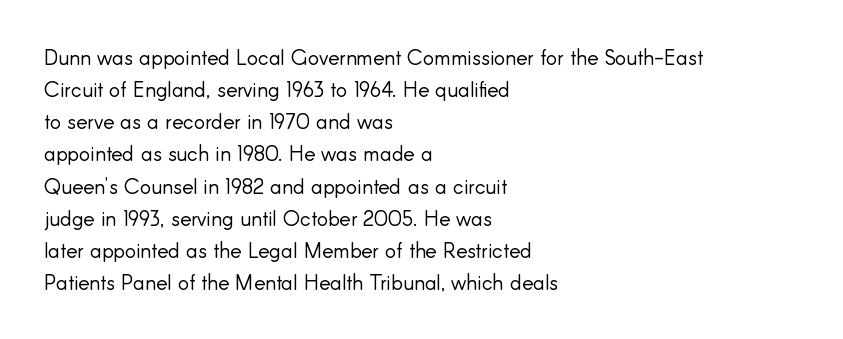
The image shows 21 px text type, upright; set left-aligned, normal line spacing (1.53x), normal letter spacing, not underlined.
